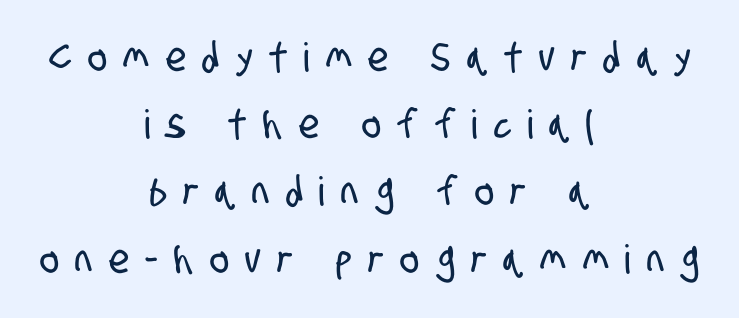
{"serif": "no", "width": "condensed", "stroke_contrast": "low", "x_height": "large", "monospaced": "no", "underline": "no", "align": "center", "line_spacing": "normal", "line_spacing_ratio": 1.68, "letter_spacing": "wide", "letter_spacing_em": 0.42, "glyph_px": 40}
